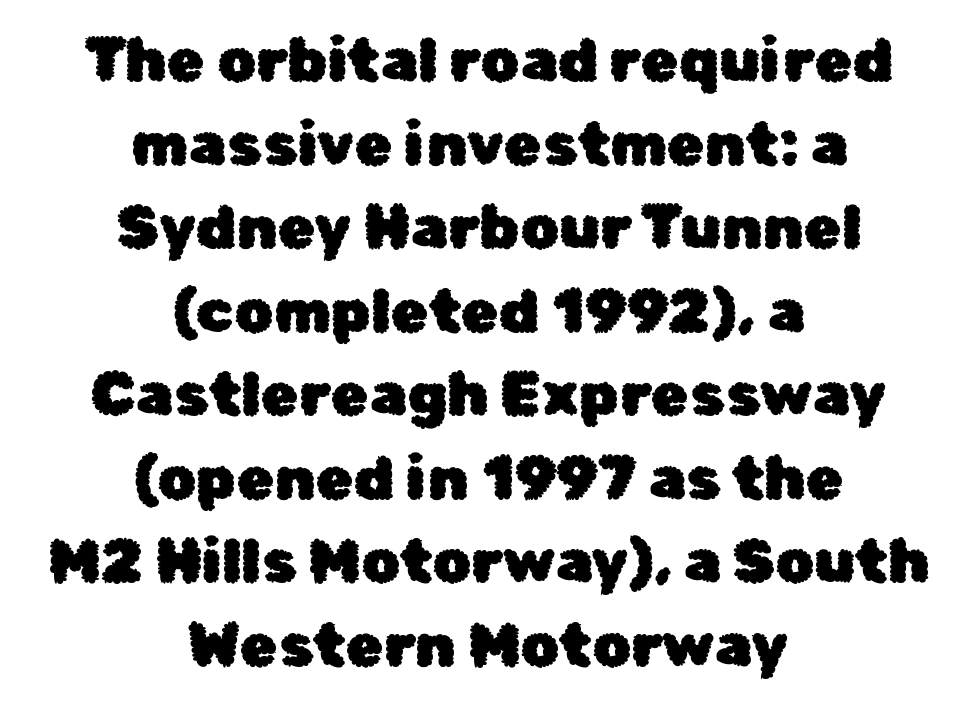
The image shows 61 px sans-serif type, upright; set centered, normal line spacing (1.37x), normal letter spacing, not underlined; low stroke contrast and a medium x-height.
